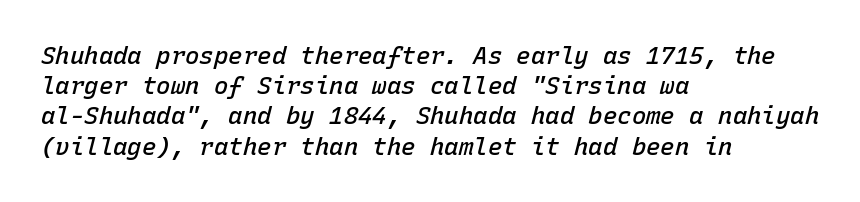
Q: Is the text bold? A: Semi-bold.
Q: Is the text italic (slanted)? A: Yes, it leans right by about 15 degrees.
Q: Is the text underlined? A: No.
Q: How is the paragraph aligned? A: Left-aligned.
Q: Is the spacing between letters normal or unusually wide? A: Normal.
Q: Is the spacing between lines tight, normal or loose? A: Normal.
